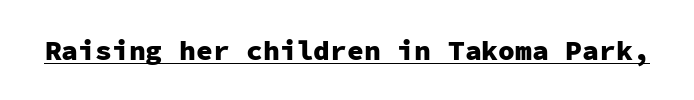
Q: Is the text bold? A: Yes.
Q: Is the text italic (slanted)? A: No, it is upright.
Q: Is the typeface a serif or a sans-serif typeface? A: Sans-serif.
Q: Is the text underlined? A: Yes.
Q: Is the spacing between letters normal or unusually wide? A: Normal.
Q: Width (condensed, normal, or wide)? A: Normal.
Q: Stroke contrast? A: Low.
Q: x-height? A: Medium.
Q: Monospaced? A: Yes.
